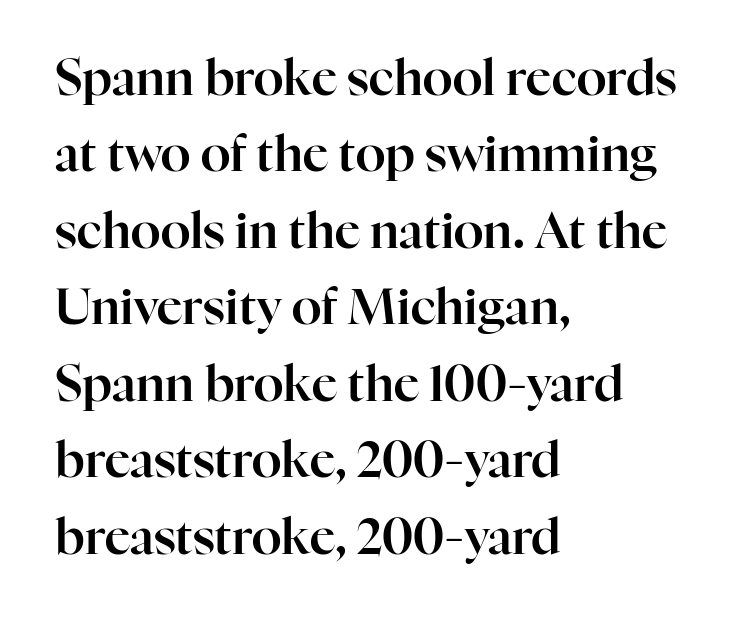
The image shows 49 px serif type, upright; set left-aligned, normal line spacing (1.56x), normal letter spacing, not underlined; high stroke contrast and a medium x-height.
